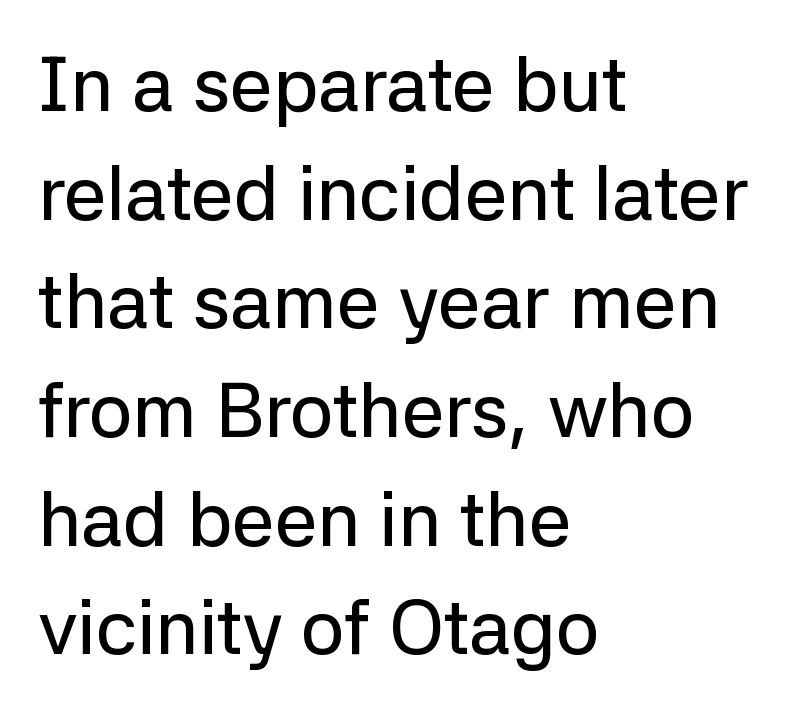
The image shows 76 px sans-serif type, upright; set left-aligned, normal line spacing (1.43x), normal letter spacing, not underlined; low stroke contrast and a medium x-height.
